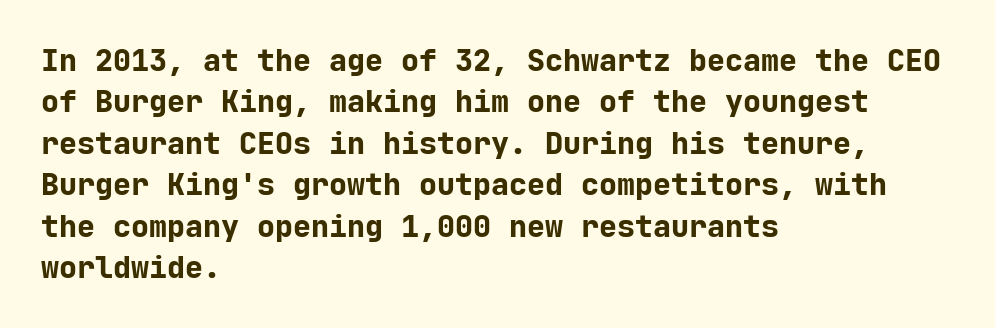
The specimen reads as upright at a glance. How are the letters spaced? Ordinarily, with no added tracking. Is this a fixed-width face? Yes — each glyph sits in an identical cell. The typeface chosen for these lines omits serifs. Students, observe: this is what conventionally led text looks like. Each glyph is drawn with heavy, bold strokes.
